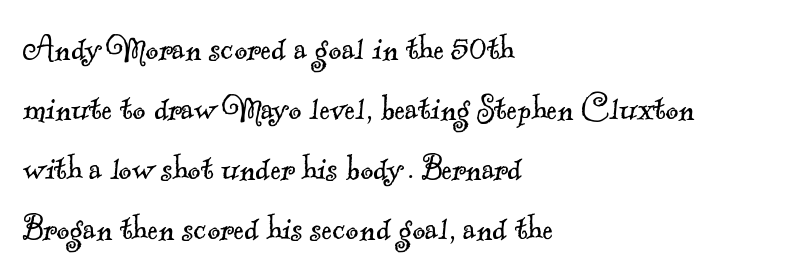
Decoration check: the copy has no underline. Here the designer chose a conventional face with non-uniform glyph widths. Glyph-to-glyph distance matches everyday printed text. The text block is weighted toward the left margin, trailing off unevenly rightward. I'd call this a serif setting — the letters wear small feet.
